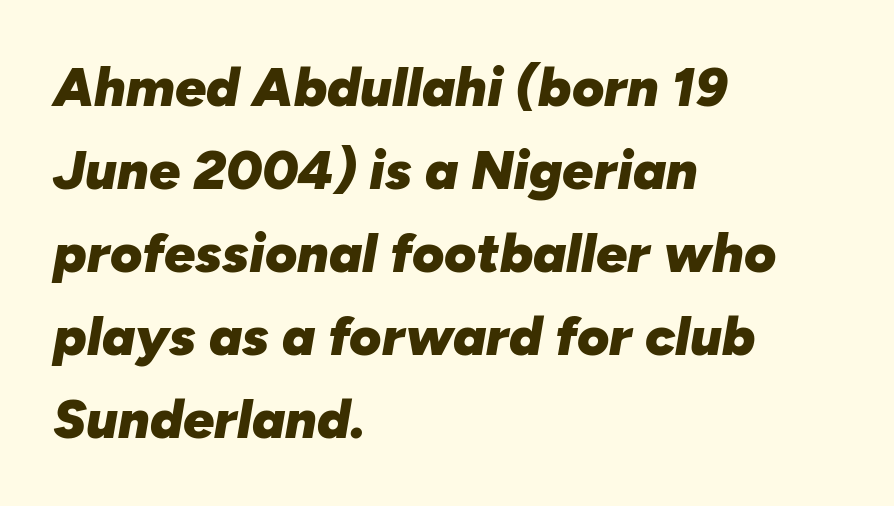
Teacher's note: observe the even left margin — that is flush-left alignment. Do the characters align in a grid? No, the font is proportional. The rows are spaced the way most documents space them. Lines of text with bare space underneath. Characters are canted at an angle relative to the baseline's perpendicular.
